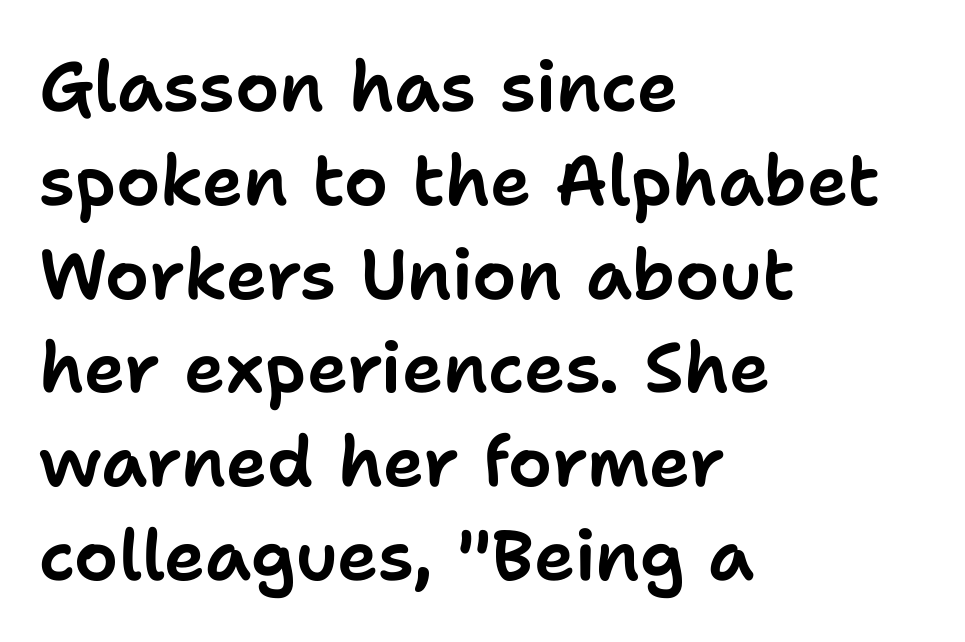
These lines stack with their left ends in a neat column. The space beneath each line is pristine and unruled. Italic: no, the glyphs are upright roman. Letter spacing: default.
